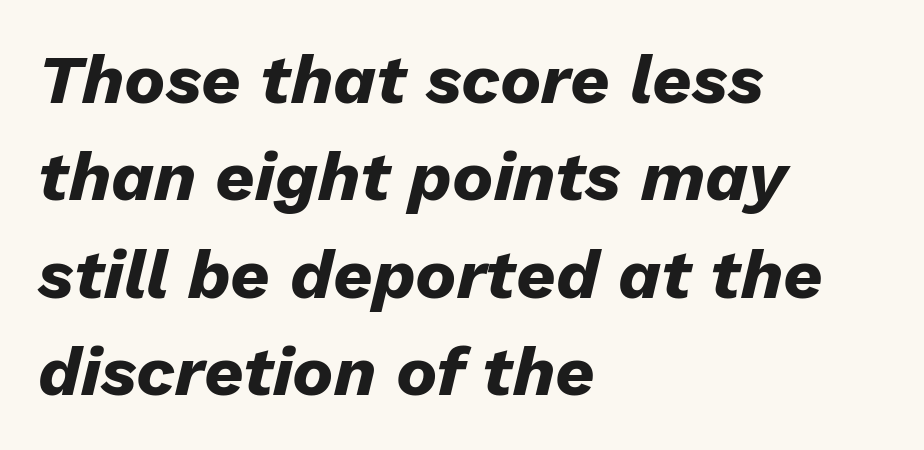
Q: Is the text bold? A: Yes.
Q: Is the text italic (slanted)? A: Yes, it leans right by about 13 degrees.
Q: Is the text underlined? A: No.
Q: How is the paragraph aligned? A: Left-aligned.
Q: Is the spacing between letters normal or unusually wide? A: Normal.
Q: Is the spacing between lines tight, normal or loose? A: Normal.
Q: Width (condensed, normal, or wide)? A: Normal.
Q: Stroke contrast? A: Low.
Q: x-height? A: Medium.
Q: Monospaced? A: No.
